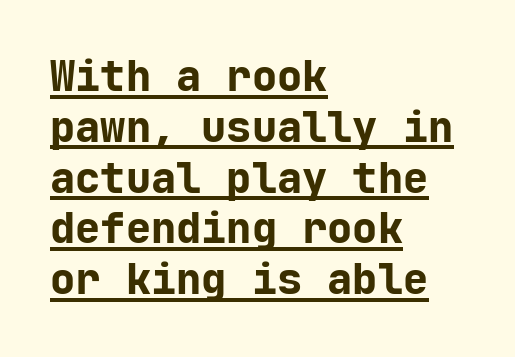
{"serif": "no", "italic": "no", "bold": "yes", "weight": "bold", "width": "normal", "stroke_contrast": "low", "x_height": "medium", "monospaced": "yes", "underline": "yes", "align": "left", "line_spacing_ratio": 1.21, "letter_spacing": "normal", "letter_spacing_em": 0.0, "glyph_px": 42}
